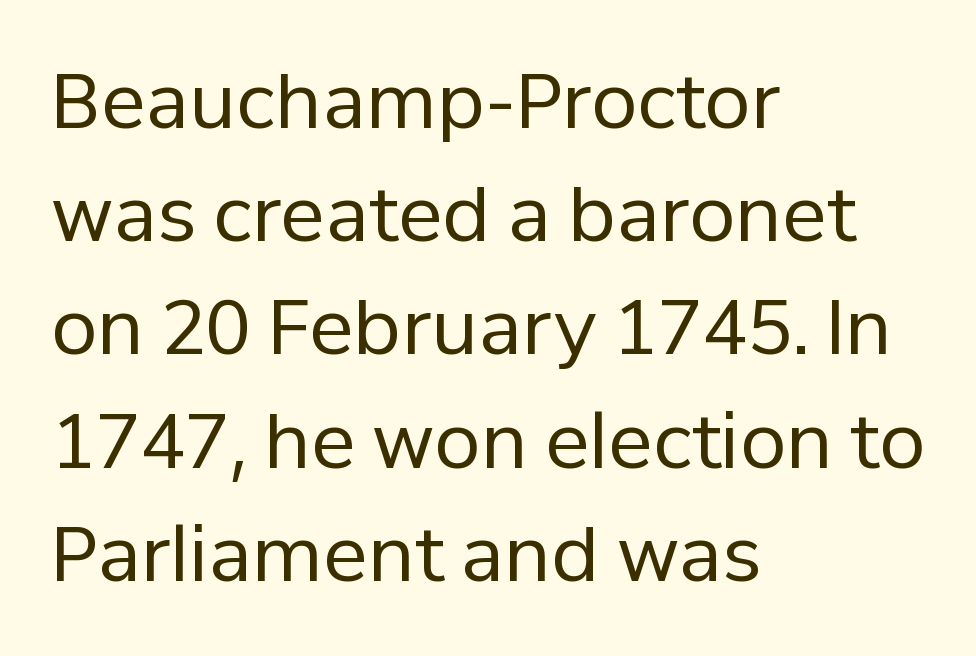
The type sits square on the baseline with zero lean. Honestly, the row spacing looks completely unremarkable. The face used here is a sans, in the tradition of grotesques and geometrics. Unmarked baselines from the first word to the last. Vertical stems look standard width or narrower in stroke. The type is set solid horizontally, with unmodified tracking.
